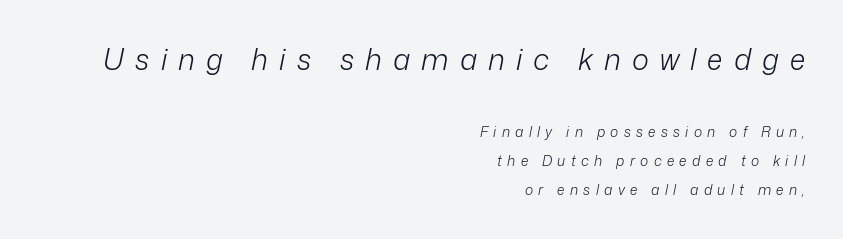
Q: Is the text bold? A: No.
Q: Is the text italic (slanted)? A: Yes, it leans right by about 12 degrees.
Q: Is the text underlined? A: No.
Q: How is the paragraph aligned? A: Right-aligned.
Q: Is the spacing between letters normal or unusually wide? A: Unusually wide.
Q: Is the spacing between lines tight, normal or loose? A: Loose.
Q: Which block of text is set in a larger size, the first (top) or the second (bottom)? A: The first (top) one.
Q: Width (condensed, normal, or wide)? A: Normal.
Q: Stroke contrast? A: Low.
Q: x-height? A: Medium.
Q: Monospaced? A: No.
